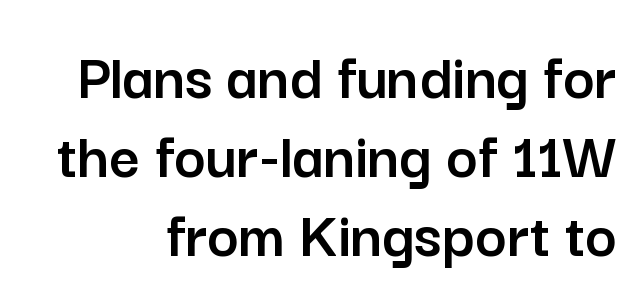
The image shows 67 px sans-serif type, upright; set right-aligned, line spacing 1.18x, normal letter spacing, not underlined; low stroke contrast and a medium x-height.
